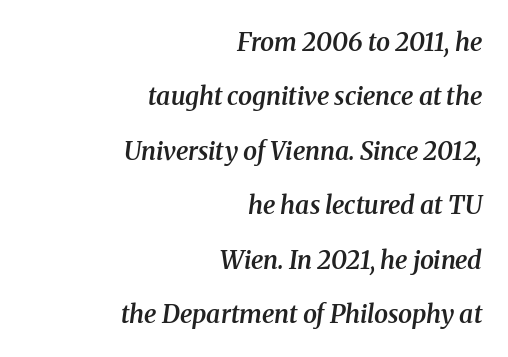
{"italic": "yes", "lean": "right", "slant_degrees": 8, "bold": "semi", "underline": "no", "align": "right", "line_spacing": "loose", "line_spacing_ratio": 2.18, "letter_spacing": "normal", "letter_spacing_em": 0.0, "glyph_px": 25}
